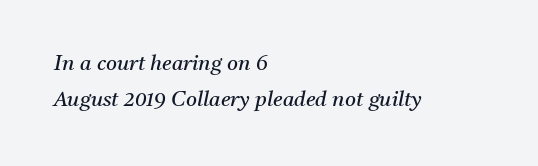
Q: Is the text bold? A: No.
Q: Is the text italic (slanted)? A: Yes, it leans right by about 11 degrees.
Q: Is the text underlined? A: No.
Q: How is the paragraph aligned? A: Left-aligned.
Q: Is the spacing between letters normal or unusually wide? A: Normal.
